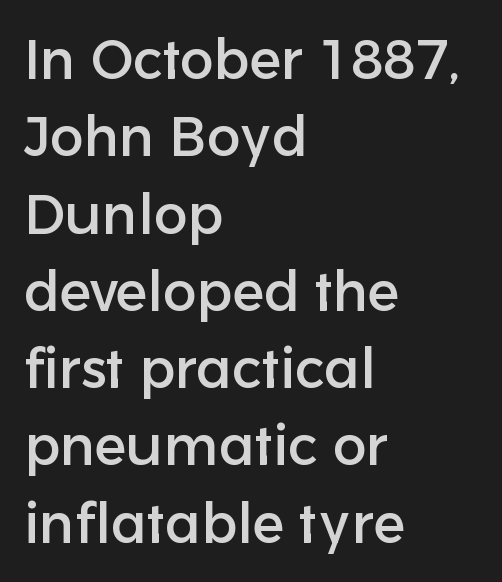
Q: Is the text italic (slanted)? A: No, it is upright.
Q: Is the typeface a serif or a sans-serif typeface? A: Sans-serif.
Q: Is the text underlined? A: No.
Q: How is the paragraph aligned? A: Left-aligned.
Q: Is the spacing between letters normal or unusually wide? A: Normal.
Q: Is the spacing between lines tight, normal or loose? A: Normal.
Q: Width (condensed, normal, or wide)? A: Normal.
Q: Stroke contrast? A: Low.
Q: x-height? A: Medium.
Q: Monospaced? A: No.
